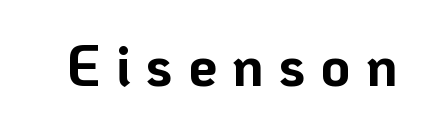
{"serif": "no", "italic": "no", "bold": "yes", "weight": "bold", "width": "normal", "stroke_contrast": "low", "x_height": "medium", "monospaced": "no", "underline": "no", "letter_spacing": "wide", "letter_spacing_em": 0.26, "glyph_px": 58}
